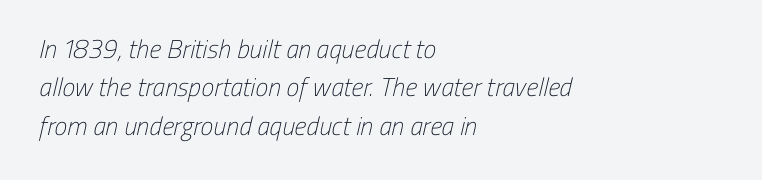
The image shows 26 px text type; set left-aligned, normal line spacing (1.48x), normal letter spacing, not underlined.
